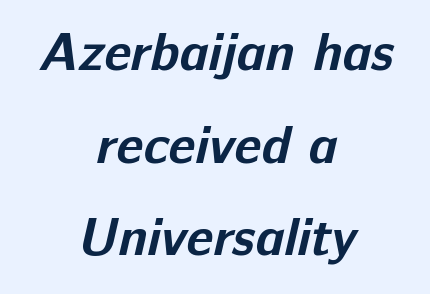
Q: Is the text bold? A: Yes.
Q: Is the typeface a serif or a sans-serif typeface? A: Sans-serif.
Q: Is the text underlined? A: No.
Q: How is the paragraph aligned? A: Centered.
Q: Is the spacing between letters normal or unusually wide? A: Normal.
Q: Width (condensed, normal, or wide)? A: Normal.
Q: Stroke contrast? A: Low.
Q: x-height? A: Medium.
Q: Monospaced? A: No.
